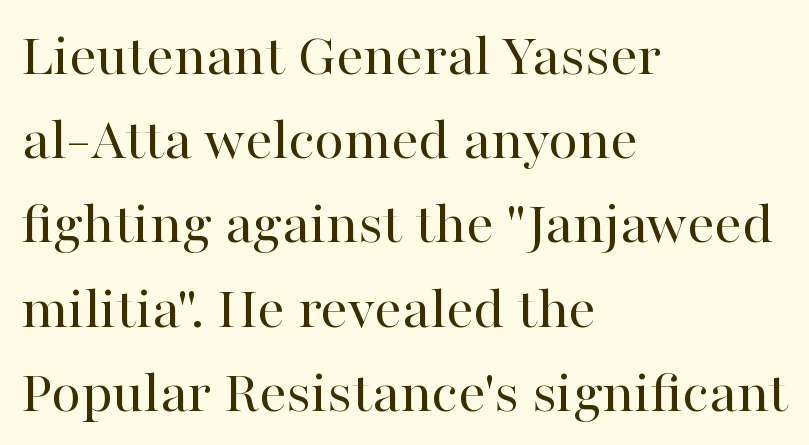
{"serif": "yes", "italic": "no", "bold": "no", "weight": "regular", "width": "normal", "stroke_contrast": "high", "x_height": "medium", "monospaced": "no", "underline": "no", "align": "left", "line_spacing": "normal", "line_spacing_ratio": 1.38, "letter_spacing": "normal", "letter_spacing_em": 0.0, "glyph_px": 61}
